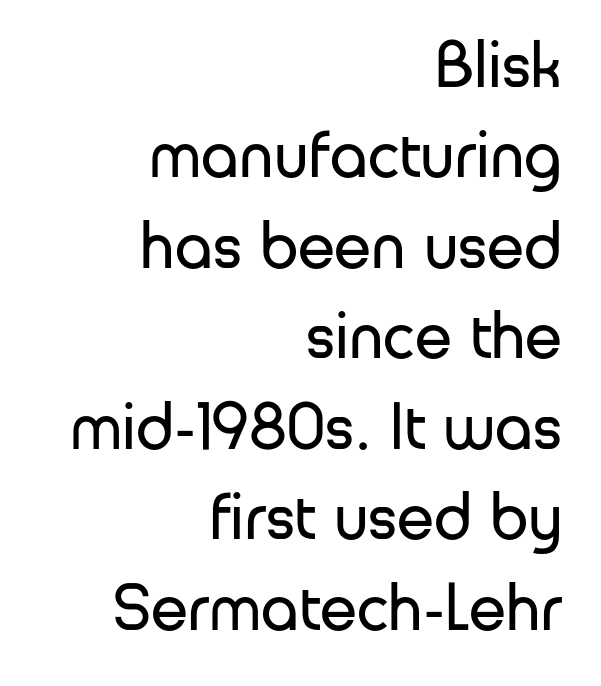
{"serif": "no", "italic": "no", "bold": "no", "weight": "regular", "width": "normal", "stroke_contrast": "low", "x_height": "medium", "monospaced": "no", "underline": "no", "align": "right", "line_spacing": "normal", "line_spacing_ratio": 1.35, "letter_spacing": "normal", "letter_spacing_em": 0.0, "glyph_px": 67}
